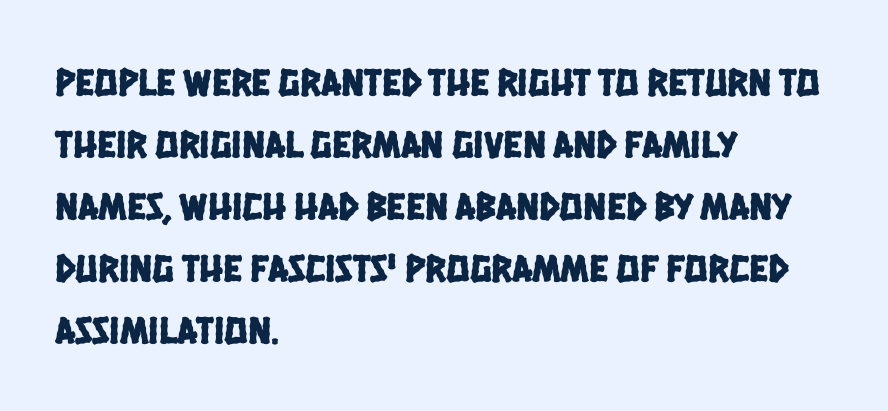
Nothing sits at the stroke ends, so this counts as sans-serif. Type without underlining. The passage shown has conventional tracking throughout. The paragraph has a hard left edge and a soft right edge. The vertical gap from one line to the next is medium. The letters advance in unequal steps, a hallmark of proportional type.
